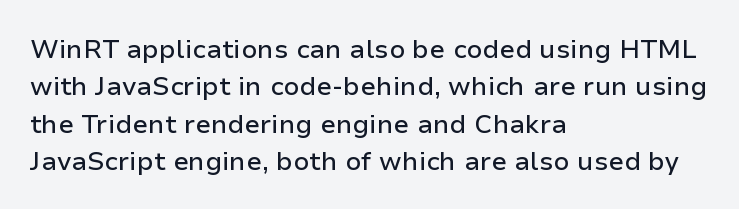
A typesetter would call this zero additional tracking. The string is rendered with underlining switched off. Reading down the block, your eye returns to a fixed left position each line. The lines sit at an ordinary, default distance from one another.
